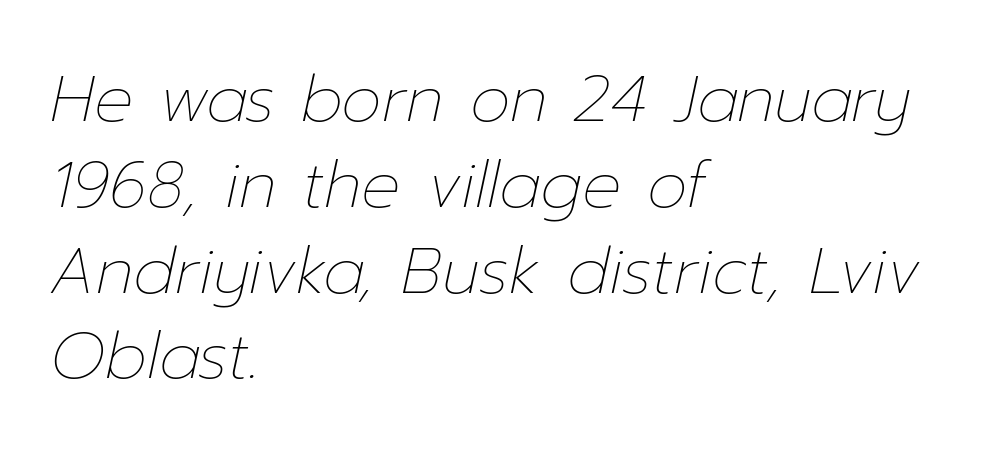
The image shows 65 px thin type, italic (leaning right); set left-aligned, normal line spacing (1.32x), normal letter spacing, not underlined; low stroke contrast and a medium x-height.
